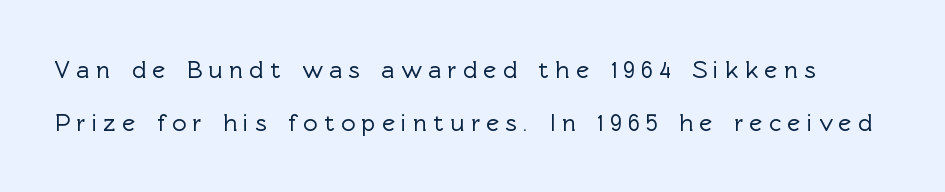
{"italic": "no", "underline": "no", "line_spacing": "loose", "line_spacing_ratio": 2.11, "letter_spacing": "wide", "letter_spacing_em": 0.25, "glyph_px": 25}
